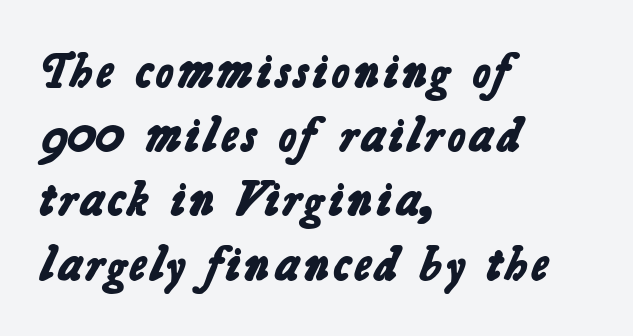
The image shows 49 px bold sans-serif type; set left-aligned, normal line spacing (1.31x), normal letter spacing, not underlined; low stroke contrast and a medium x-height.
